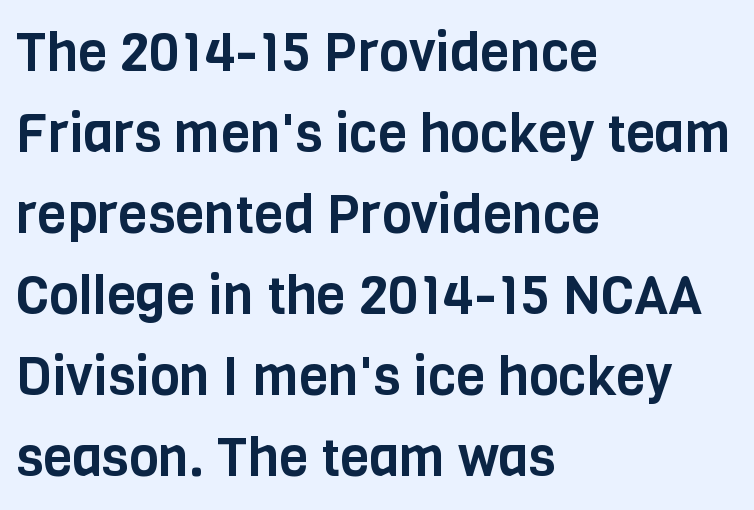
A classic flush-left, rag-right setting is used for this passage. Anything drawn beneath the words? Only blank space. Typographically, this falls in the sans-serif category. What's the leading like? Ordinary, nothing unusual.
